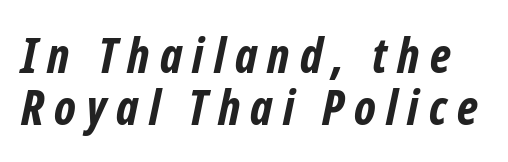
Q: Is the text bold? A: Yes.
Q: Is the typeface a serif or a sans-serif typeface? A: Sans-serif.
Q: Is the text underlined? A: No.
Q: Is the spacing between letters normal or unusually wide? A: Unusually wide.
Q: Is the spacing between lines tight, normal or loose? A: Tight.
Q: Width (condensed, normal, or wide)? A: Condensed.
Q: Stroke contrast? A: Low.
Q: x-height? A: Medium.
Q: Monospaced? A: No.
